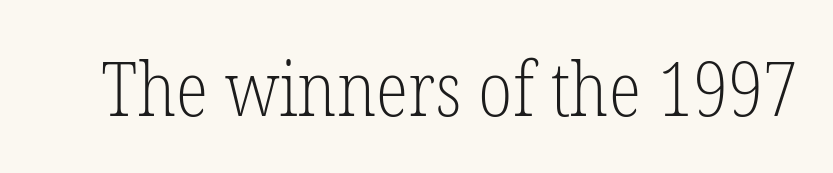
{"serif": "yes", "italic": "no", "bold": "no", "weight": "light", "width": "condensed", "stroke_contrast": "low", "x_height": "medium", "monospaced": "no", "underline": "no", "letter_spacing": "normal", "letter_spacing_em": 0.0, "glyph_px": 75}
